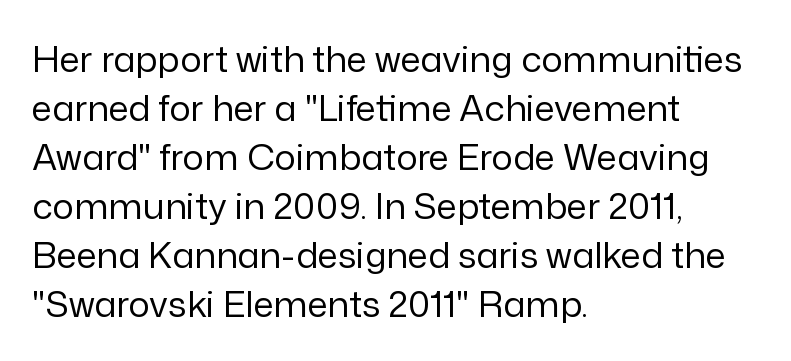
The lines sit at an ordinary, default distance from one another. The area under the type is left untouched. Visually the block forms a straight wall on the left and a jagged coastline on the right. Tracking here is standard; glyphs follow each other at the usual distance.
